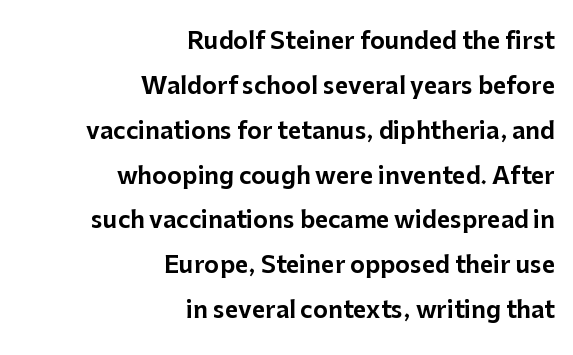
Q: Is the text italic (slanted)? A: No, it is upright.
Q: Is the text underlined? A: No.
Q: How is the paragraph aligned? A: Right-aligned.
Q: Is the spacing between letters normal or unusually wide? A: Normal.
Q: Is the spacing between lines tight, normal or loose? A: Loose.
